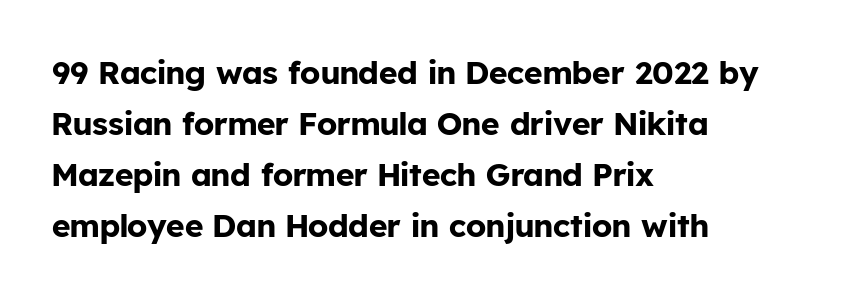
The image shows 32 px bold sans-serif type, upright; set left-aligned, normal line spacing (1.59x), normal letter spacing, not underlined; low stroke contrast and a medium x-height.
